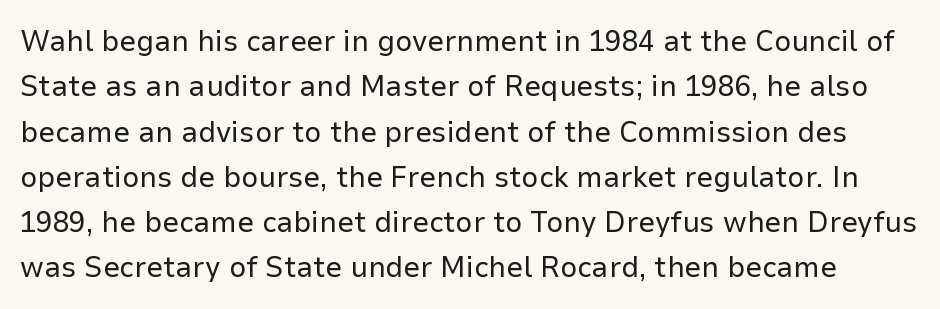
Q: Is the text bold? A: No.
Q: Is the text italic (slanted)? A: No, it is upright.
Q: Is the typeface a serif or a sans-serif typeface? A: Sans-serif.
Q: Is the text underlined? A: No.
Q: Is the spacing between letters normal or unusually wide? A: Normal.
Q: Is the spacing between lines tight, normal or loose? A: Normal.
Q: Width (condensed, normal, or wide)? A: Normal.
Q: Stroke contrast? A: Low.
Q: x-height? A: Medium.
Q: Monospaced? A: No.
